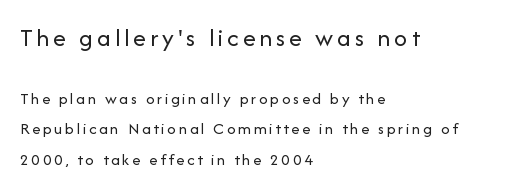
{"italic": "no", "bold": "no", "underline": "no", "align": "left", "line_spacing_ratio": 1.78, "larger_block": "first", "size_ratio": 1.53, "glyph_px": 26}
